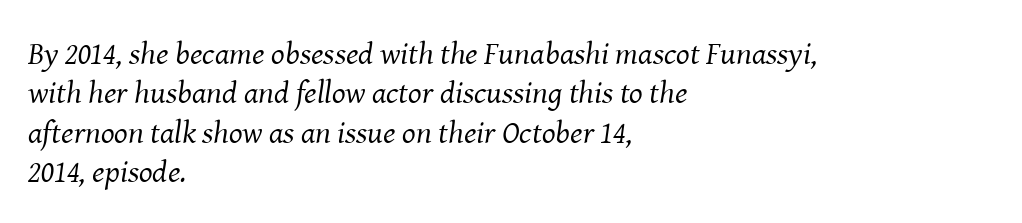
Q: Is the text bold? A: No.
Q: Is the text italic (slanted)? A: Yes, it leans right by about 8 degrees.
Q: Is the typeface a serif or a sans-serif typeface? A: Serif.
Q: Is the text underlined? A: No.
Q: How is the paragraph aligned? A: Left-aligned.
Q: Is the spacing between letters normal or unusually wide? A: Normal.
Q: Width (condensed, normal, or wide)? A: Normal.
Q: Stroke contrast? A: Medium.
Q: x-height? A: Medium.
Q: Monospaced? A: No.
